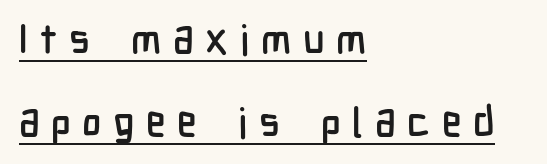
Q: Is the text italic (slanted)? A: No, it is upright.
Q: Is the typeface a serif or a sans-serif typeface? A: Sans-serif.
Q: Is the text underlined? A: Yes.
Q: How is the paragraph aligned? A: Left-aligned.
Q: Is the spacing between letters normal or unusually wide? A: Unusually wide.
Q: Is the spacing between lines tight, normal or loose? A: Loose.
Q: Width (condensed, normal, or wide)? A: Condensed.
Q: Stroke contrast? A: Low.
Q: x-height? A: Medium.
Q: Monospaced? A: No.
